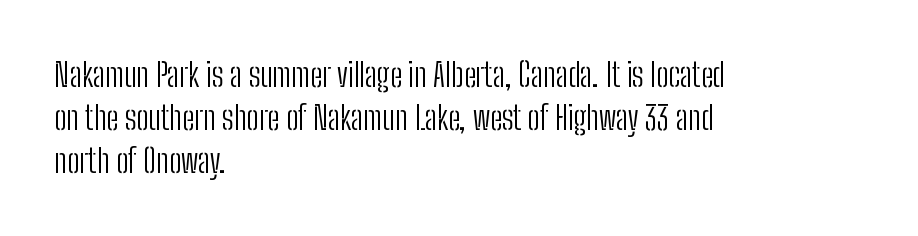
Q: Is the text bold? A: No.
Q: Is the text italic (slanted)? A: No, it is upright.
Q: Is the typeface a serif or a sans-serif typeface? A: Sans-serif.
Q: Is the text underlined? A: No.
Q: How is the paragraph aligned? A: Left-aligned.
Q: Is the spacing between letters normal or unusually wide? A: Normal.
Q: Is the spacing between lines tight, normal or loose? A: Normal.
Q: Width (condensed, normal, or wide)? A: Condensed.
Q: Stroke contrast? A: Low.
Q: x-height? A: Medium.
Q: Monospaced? A: No.
